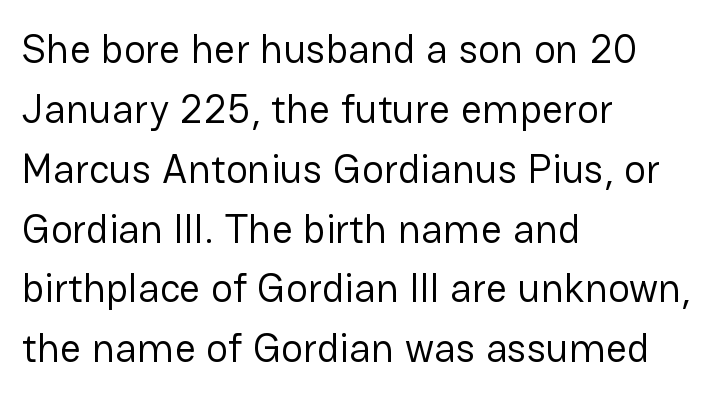
Q: Is the text bold? A: No.
Q: Is the text italic (slanted)? A: No, it is upright.
Q: Is the typeface a serif or a sans-serif typeface? A: Sans-serif.
Q: Is the text underlined? A: No.
Q: How is the paragraph aligned? A: Left-aligned.
Q: Is the spacing between letters normal or unusually wide? A: Normal.
Q: Is the spacing between lines tight, normal or loose? A: Normal.
Q: Width (condensed, normal, or wide)? A: Normal.
Q: Stroke contrast? A: Low.
Q: x-height? A: Medium.
Q: Monospaced? A: No.
